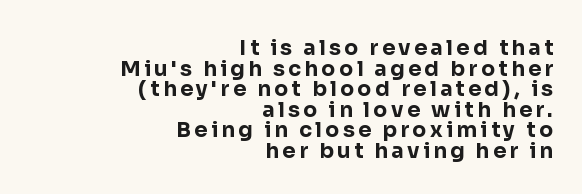
The image shows 21 px bold type, upright; set right-aligned, tight line spacing (0.98x), not underlined.
